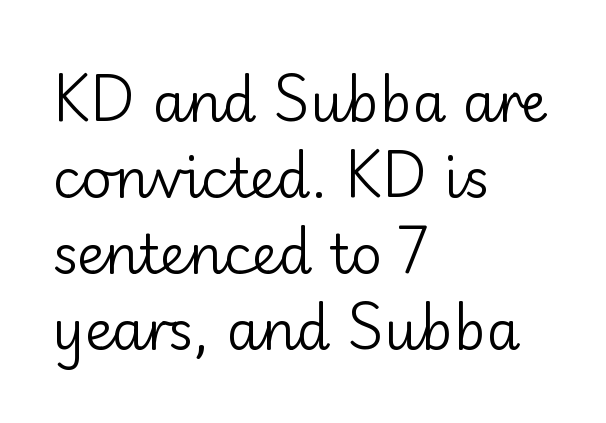
The image shows 54 px regular-weight sans-serif type, upright; set left-aligned, normal line spacing (1.41x), normal letter spacing, not underlined; low stroke contrast and a small x-height.
